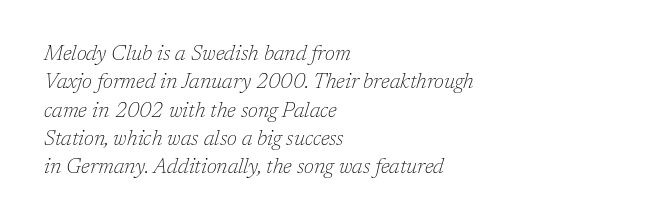
The image shows 21 px text type, italic (leaning right); set left-aligned, normal line spacing (1.35x), normal letter spacing, not underlined.
